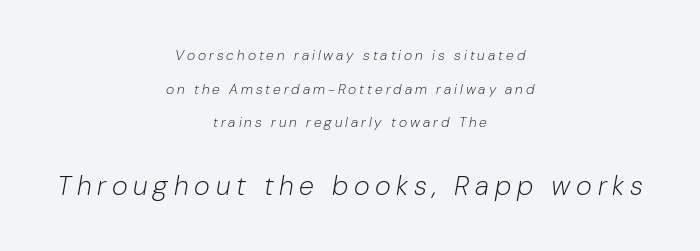
Q: Is the text bold? A: No.
Q: Is the text italic (slanted)? A: Yes, it leans right by about 10 degrees.
Q: Is the text underlined? A: No.
Q: How is the paragraph aligned? A: Centered.
Q: Is the spacing between letters normal or unusually wide? A: Unusually wide.
Q: Is the spacing between lines tight, normal or loose? A: Loose.
Q: Which block of text is set in a larger size, the first (top) or the second (bottom)? A: The second (bottom) one.
